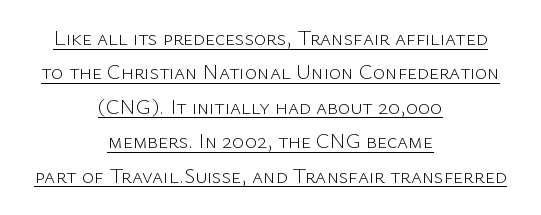
Alignment: centered. Is the stroke heavy? The answer is a plain regular-or-lighter. Honestly, the row spacing looks completely unremarkable. Words appear dense and cohesive because spacing is normal. Compared with undecorated copy, this sample adds a rule below the words.
